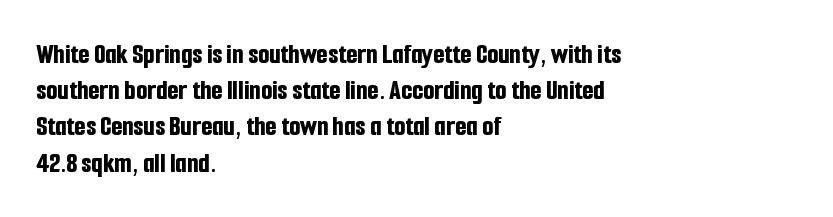
The image shows 29 px bold, condensed sans-serif type, upright; set left-aligned, normal line spacing (1.25x), normal letter spacing, not underlined; low stroke contrast and a medium x-height.
